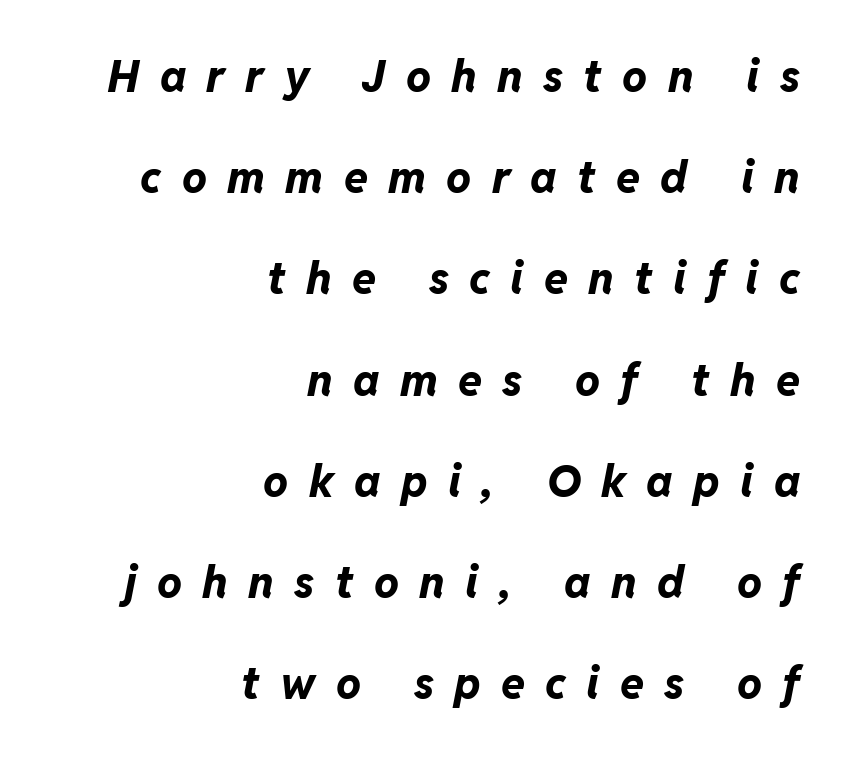
Q: Is the text bold? A: Yes.
Q: Is the text italic (slanted)? A: Yes, it leans right by about 11 degrees.
Q: Is the text underlined? A: No.
Q: How is the paragraph aligned? A: Right-aligned.
Q: Is the spacing between letters normal or unusually wide? A: Unusually wide.
Q: Is the spacing between lines tight, normal or loose? A: Loose.
Q: Width (condensed, normal, or wide)? A: Normal.
Q: Stroke contrast? A: Low.
Q: x-height? A: Medium.
Q: Monospaced? A: No.
